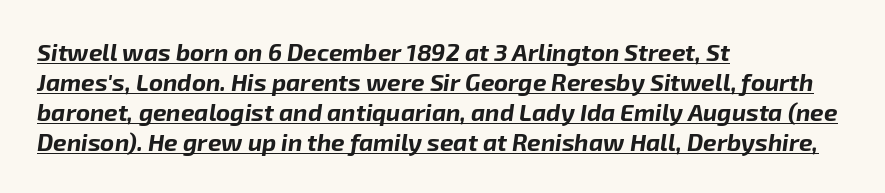
The image shows 24 px bold type, italic (leaning right); set left-aligned, normal line spacing (1.25x), normal letter spacing, underlined.
